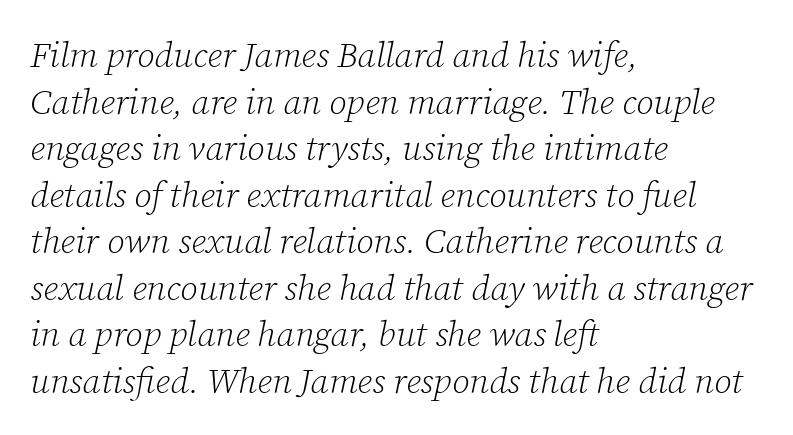
Q: Is the text bold? A: No.
Q: Is the text italic (slanted)? A: Yes, it leans right by about 12 degrees.
Q: Is the typeface a serif or a sans-serif typeface? A: Serif.
Q: Is the text underlined? A: No.
Q: How is the paragraph aligned? A: Left-aligned.
Q: Is the spacing between letters normal or unusually wide? A: Normal.
Q: Is the spacing between lines tight, normal or loose? A: Normal.
Q: Width (condensed, normal, or wide)? A: Normal.
Q: Stroke contrast? A: Low.
Q: x-height? A: Medium.
Q: Monospaced? A: No.
